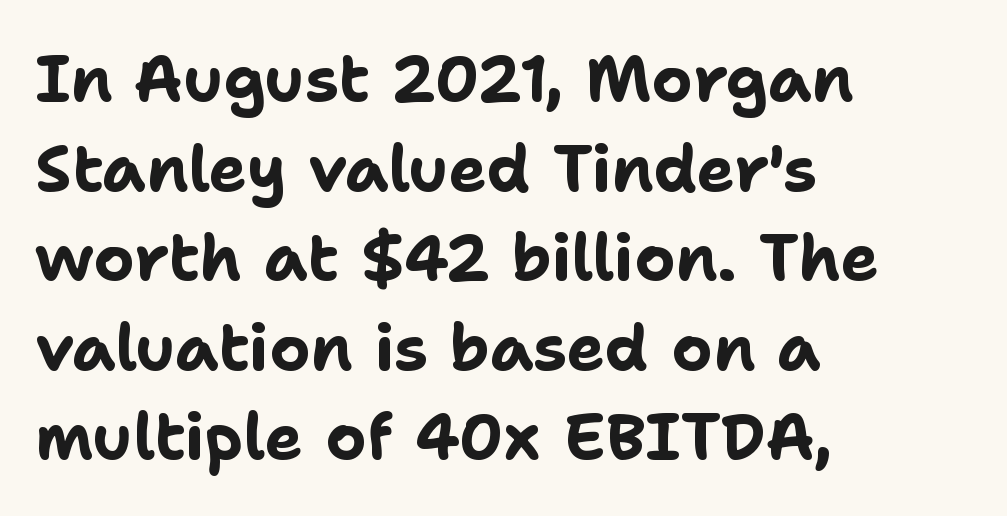
Q: Is the text bold? A: Yes.
Q: Is the text italic (slanted)? A: No, it is upright.
Q: Is the typeface a serif or a sans-serif typeface? A: Sans-serif.
Q: Is the text underlined? A: No.
Q: How is the paragraph aligned? A: Left-aligned.
Q: Is the spacing between letters normal or unusually wide? A: Normal.
Q: Is the spacing between lines tight, normal or loose? A: Normal.
Q: Width (condensed, normal, or wide)? A: Normal.
Q: Stroke contrast? A: Low.
Q: x-height? A: Medium.
Q: Monospaced? A: No.
